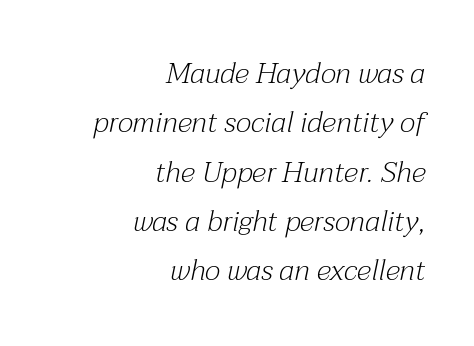
The image shows 29 px light serif type, italic (leaning right); set right-aligned, normal line spacing (1.7x), normal letter spacing, not underlined; medium stroke contrast and a medium x-height.
